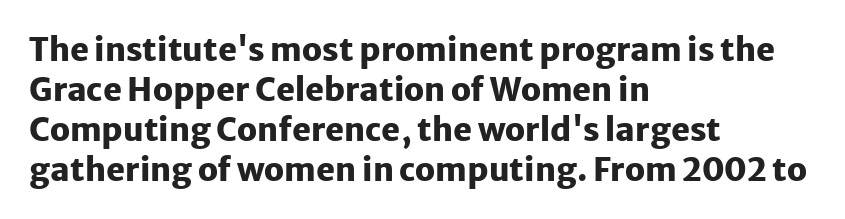
Q: Is the text bold? A: Yes.
Q: Is the text italic (slanted)? A: No, it is upright.
Q: Is the typeface a serif or a sans-serif typeface? A: Sans-serif.
Q: Is the text underlined? A: No.
Q: How is the paragraph aligned? A: Left-aligned.
Q: Is the spacing between letters normal or unusually wide? A: Normal.
Q: Is the spacing between lines tight, normal or loose? A: Normal.
Q: Width (condensed, normal, or wide)? A: Normal.
Q: Stroke contrast? A: Low.
Q: x-height? A: Medium.
Q: Monospaced? A: No.
